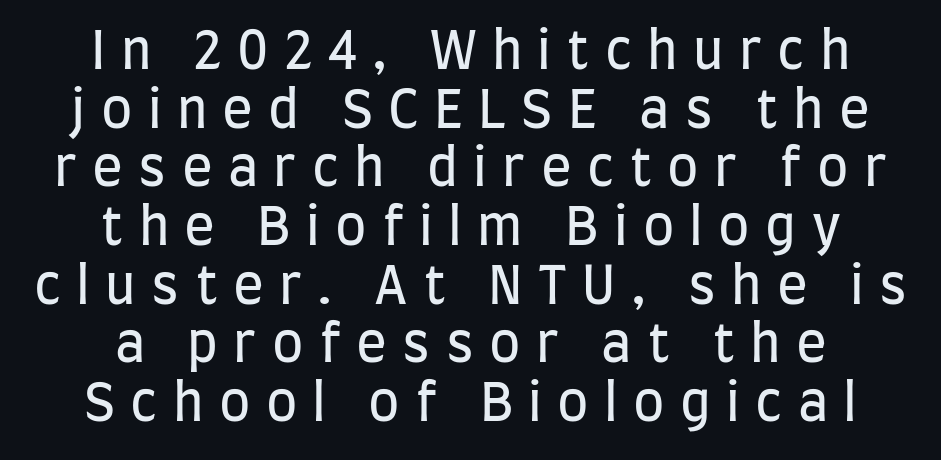
{"serif": "no", "italic": "no", "bold": "no", "weight": "regular", "width": "condensed", "stroke_contrast": "low", "x_height": "large", "monospaced": "no", "underline": "no", "align": "center", "line_spacing": "tight", "line_spacing_ratio": 1.15, "letter_spacing": "wide", "letter_spacing_em": 0.3, "glyph_px": 51}
